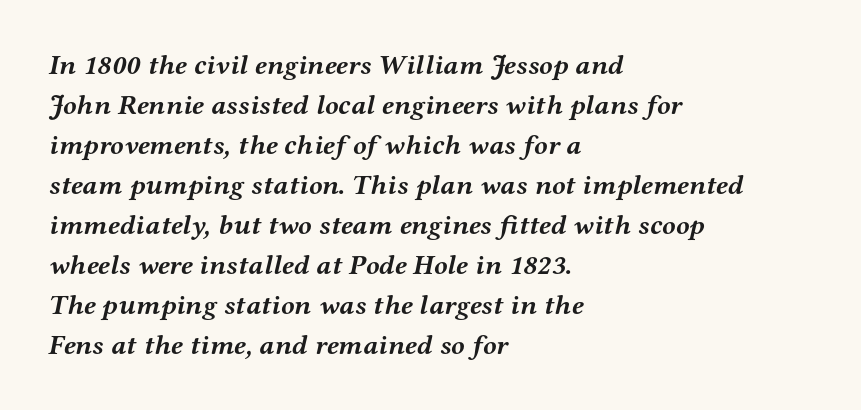
Yep, that's italic — everything's leaning. In terms of weight, the rendering is a true, heavy bold. In terms of letterspacing, this is plain default setting. A typesetter would call this proportional, since set widths differ per character.
